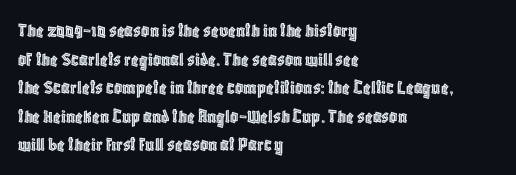
Q: Is the text italic (slanted)? A: No, it is upright.
Q: Is the text underlined? A: No.
Q: How is the paragraph aligned? A: Left-aligned.
Q: Is the spacing between letters normal or unusually wide? A: Normal.
Q: Is the spacing between lines tight, normal or loose? A: Normal.
